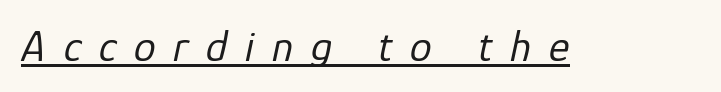
Q: Is the text bold? A: No.
Q: Is the text italic (slanted)? A: Yes, it leans right by about 12 degrees.
Q: Is the text underlined? A: Yes.
Q: Is the spacing between letters normal or unusually wide? A: Unusually wide.
Q: Width (condensed, normal, or wide)? A: Normal.
Q: Stroke contrast? A: Low.
Q: x-height? A: Medium.
Q: Monospaced? A: No.
